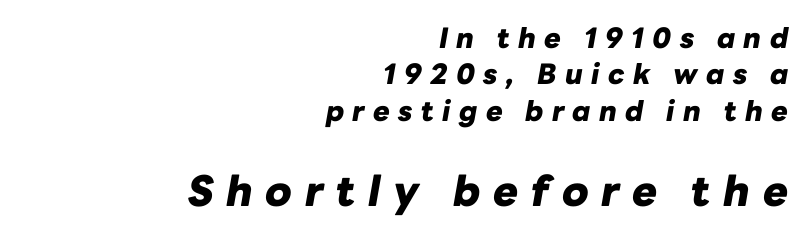
Each letter keeps its own natural width here, so spacing adapts to shape. How would I describe the line gaps? Plain and ordinary. Check under the words: just untouched page. Heavy-handed strokes throughout: this text is bold. Character size in the trailing block exceeds that of the leading block.
